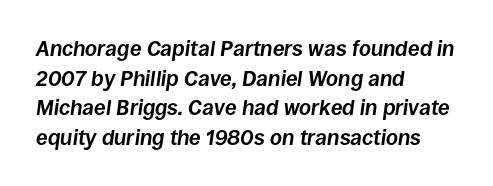
The image shows 21 px bold type, italic (leaning right); set left-aligned, normal line spacing (1.41x), normal letter spacing, not underlined.
